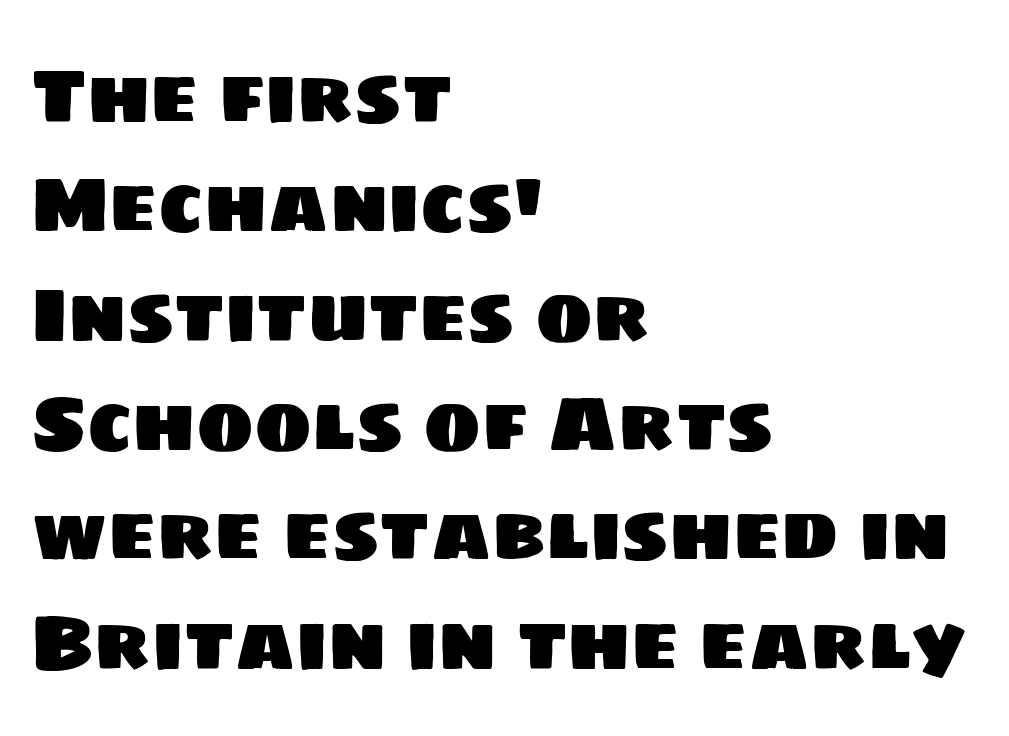
Q: Is the typeface a serif or a sans-serif typeface? A: Sans-serif.
Q: Is the text underlined? A: No.
Q: How is the paragraph aligned? A: Left-aligned.
Q: Is the spacing between letters normal or unusually wide? A: Normal.
Q: Is the spacing between lines tight, normal or loose? A: Normal.
Q: Width (condensed, normal, or wide)? A: Normal.
Q: Stroke contrast? A: Low.
Q: x-height? A: Large.
Q: Monospaced? A: No.
